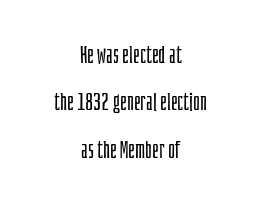
Q: Is the text bold? A: No.
Q: Is the text italic (slanted)? A: No, it is upright.
Q: Is the text underlined? A: No.
Q: How is the paragraph aligned? A: Centered.
Q: Is the spacing between letters normal or unusually wide? A: Normal.
Q: Is the spacing between lines tight, normal or loose? A: Loose.
